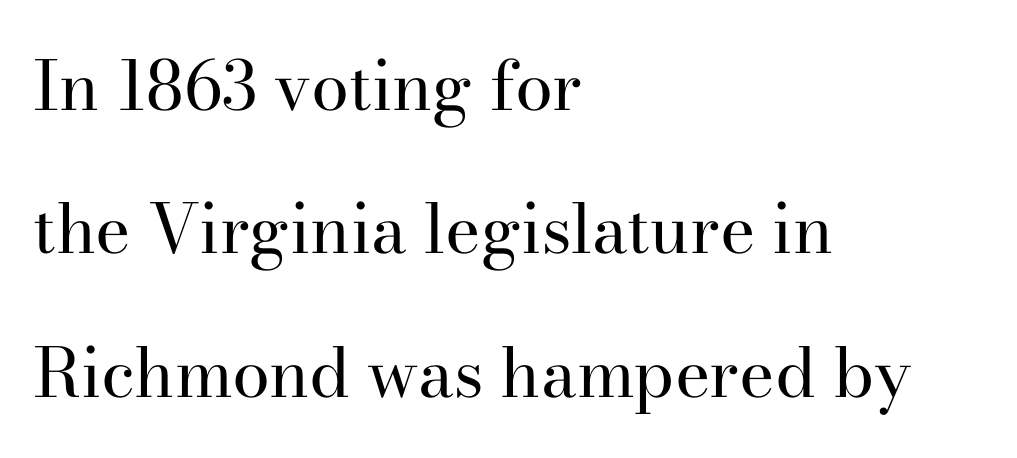
{"serif": "yes", "italic": "no", "bold": "no", "weight": "regular", "width": "normal", "stroke_contrast": "high", "x_height": "small", "monospaced": "no", "underline": "no", "align": "left", "line_spacing": "loose", "line_spacing_ratio": 2.11, "letter_spacing": "normal", "letter_spacing_em": 0.0, "glyph_px": 68}
